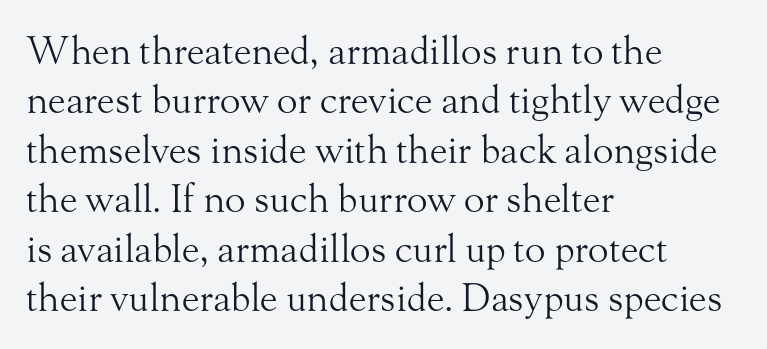
{"serif": "yes", "italic": "no", "bold": "no", "weight": "light", "width": "normal", "stroke_contrast": "medium", "x_height": "small", "monospaced": "no", "underline": "no", "align": "left", "line_spacing": "normal", "line_spacing_ratio": 1.3, "letter_spacing": "normal", "letter_spacing_em": 0.0, "glyph_px": 38}
